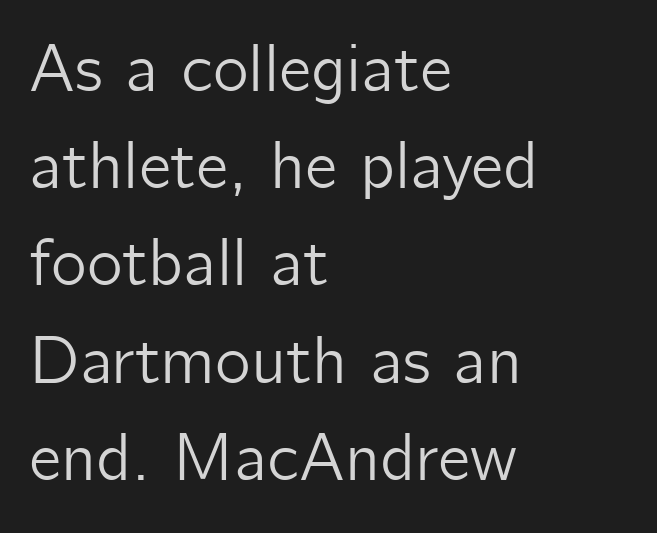
{"serif": "no", "italic": "no", "width": "normal", "stroke_contrast": "low", "x_height": "medium", "monospaced": "no", "underline": "no", "align": "left", "line_spacing": "normal", "line_spacing_ratio": 1.43, "letter_spacing": "normal", "letter_spacing_em": 0.0, "glyph_px": 68}
